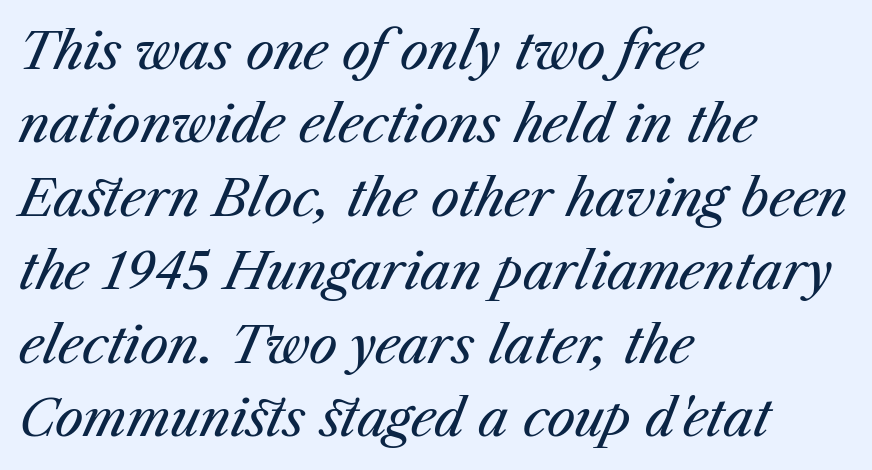
Is this a heavy cut? Hardly; it is regular or lighter. Line starts are locked; line ends wander. The face used here is rendered with its standard letterfit. Character widths vary here, with narrow letters taking less room than wide ones. The rows are spaced the way most documents space them.
